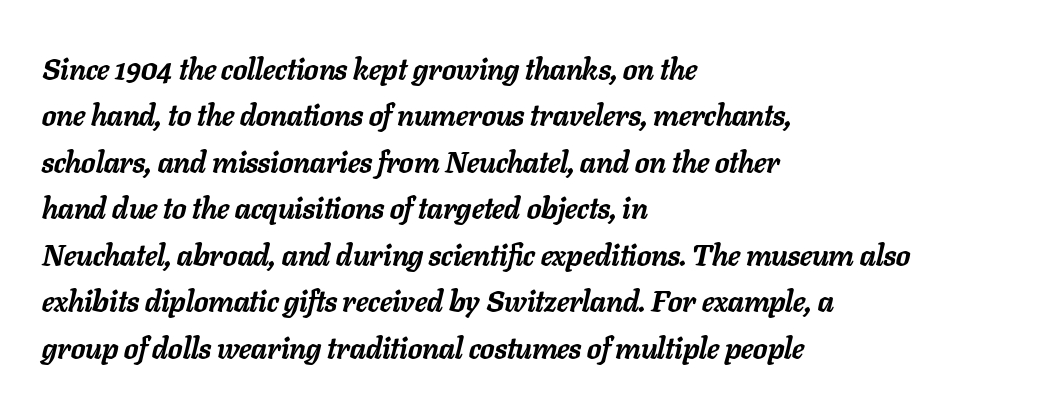
The image shows 30 px semibold type, italic (leaning right); set left-aligned, normal line spacing (1.55x), normal letter spacing, not underlined; low stroke contrast and a medium x-height.
